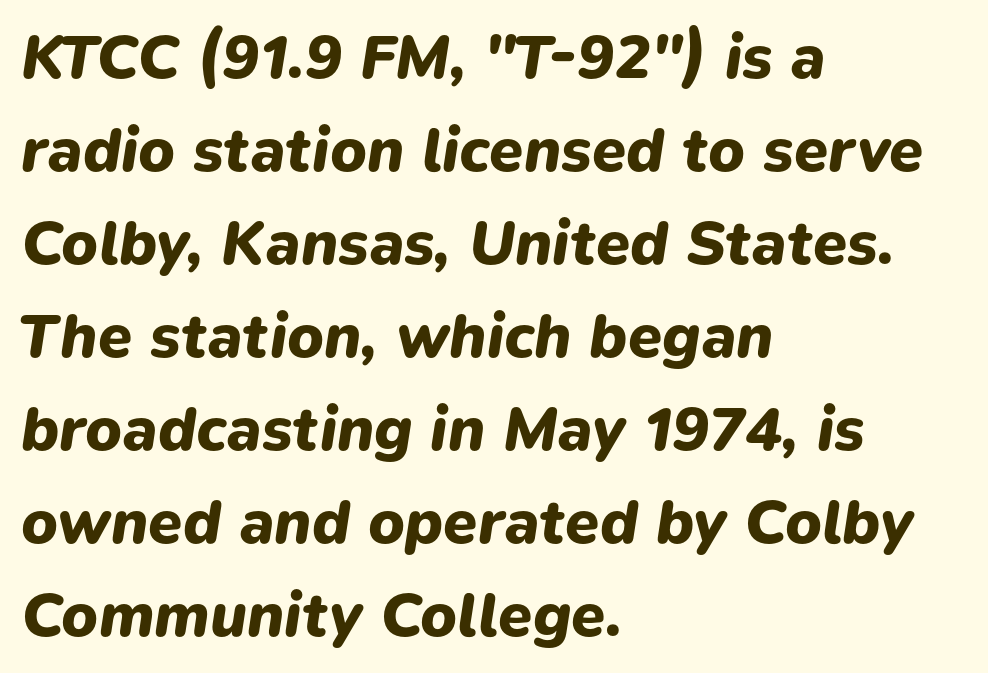
The image shows 62 px heavy type, italic (leaning right); set left-aligned, normal line spacing (1.5x), normal letter spacing, not underlined; low stroke contrast and a medium x-height.
